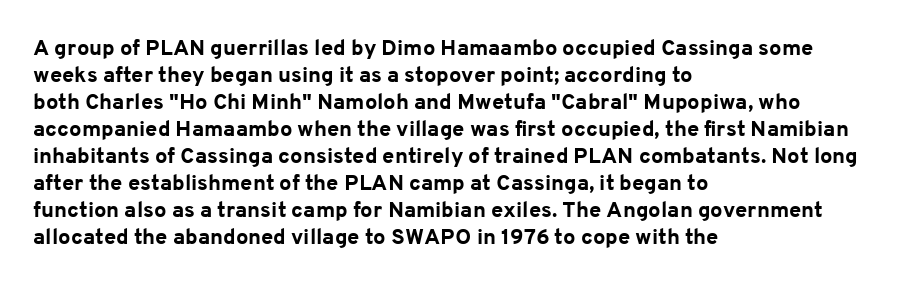
The setting favours the left margin, as ordinary paragraphs usually do. The strip under each line holds only bare page. Every letter is thick-stroked: bold, no question. In terms of posture, this sample is upright. Is the letter spacing exaggerated? No — it looks like the ordinary default.
